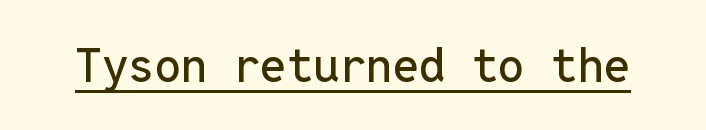
Q: Is the text italic (slanted)? A: No, it is upright.
Q: Is the typeface a serif or a sans-serif typeface? A: Sans-serif.
Q: Is the text underlined? A: Yes.
Q: Is the spacing between letters normal or unusually wide? A: Normal.
Q: Width (condensed, normal, or wide)? A: Normal.
Q: Stroke contrast? A: Low.
Q: x-height? A: Medium.
Q: Monospaced? A: Yes.
